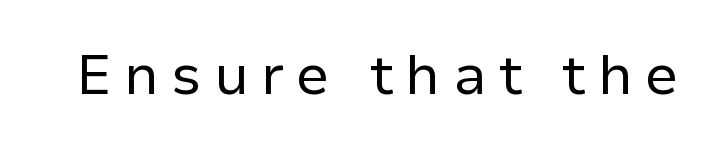
The face looks like a standard text weight, possibly lighter. The type sits square on the baseline with zero lean. Check where the strokes stop: nothing finishes them off — pure sans. Someone cranked the tracking dial way up on this one. Proportional: the letters do not fall into vertical columns.
